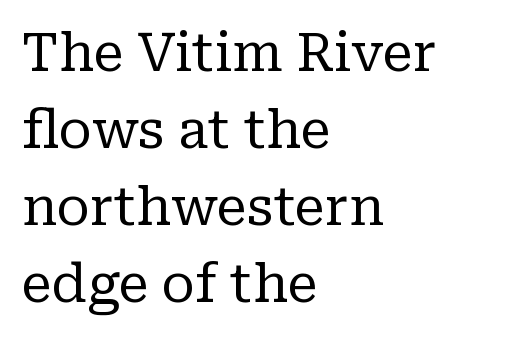
{"serif": "yes", "italic": "no", "bold": "no", "weight": "regular", "width": "normal", "stroke_contrast": "low", "x_height": "medium", "monospaced": "no", "underline": "no", "align": "left", "line_spacing": "normal", "line_spacing_ratio": 1.48, "letter_spacing": "normal", "letter_spacing_em": 0.0, "glyph_px": 52}
